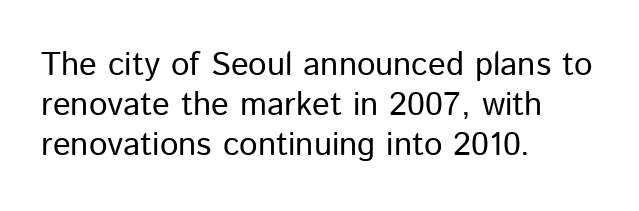
{"serif": "no", "italic": "no", "bold": "no", "weight": "regular", "width": "normal", "stroke_contrast": "low", "x_height": "medium", "monospaced": "no", "underline": "no", "align": "left", "line_spacing_ratio": 1.21, "letter_spacing": "normal", "letter_spacing_em": 0.0, "glyph_px": 33}
